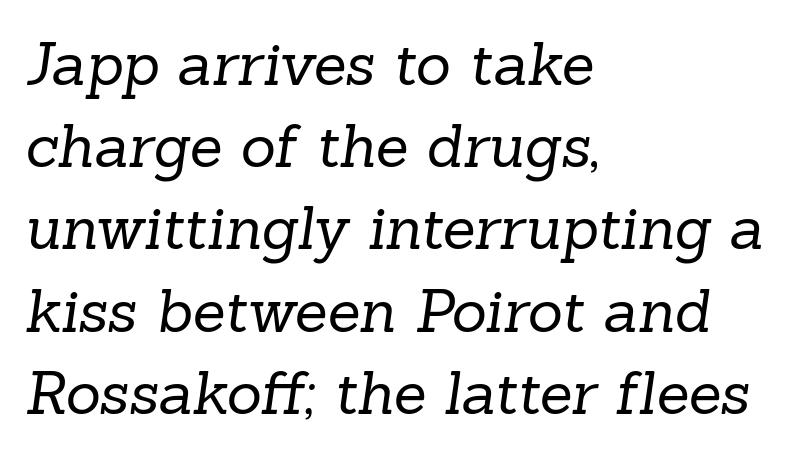
The image shows 60 px regular-weight serif type; set left-aligned, normal line spacing (1.37x), normal letter spacing, not underlined; low stroke contrast and a medium x-height.
